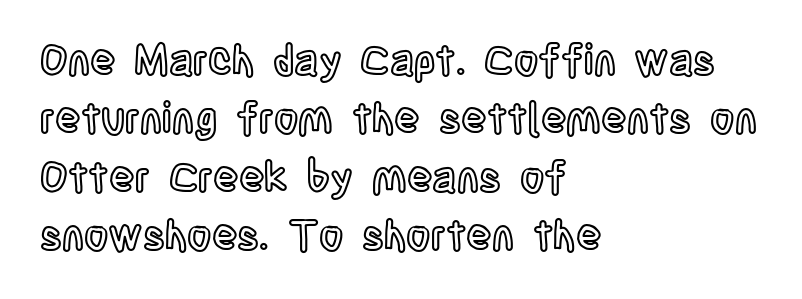
{"italic": "no", "width": "condensed", "x_height": "large", "monospaced": "no", "underline": "no", "align": "left", "line_spacing": "normal", "line_spacing_ratio": 1.39, "letter_spacing": "normal", "letter_spacing_em": 0.0, "glyph_px": 42}
